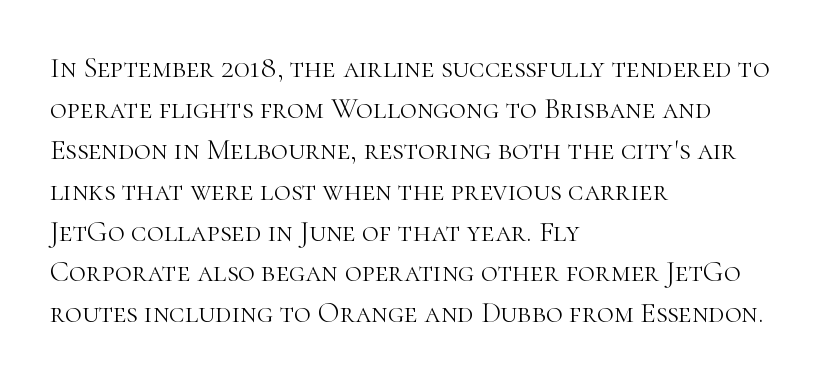
The image shows 29 px light serif type, upright; set left-aligned, normal line spacing (1.41x), normal letter spacing, not underlined; high stroke contrast and a medium x-height.
